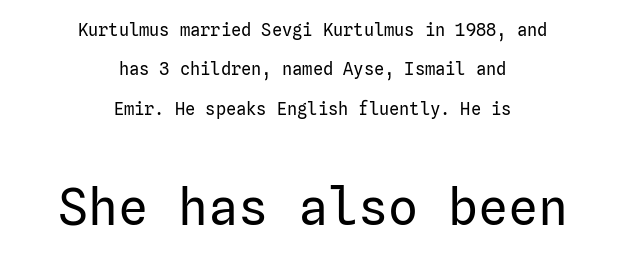
{"serif": "no", "italic": "no", "bold": "no", "weight": "regular", "width": "normal", "stroke_contrast": "low", "x_height": "medium", "underline": "no", "align": "center", "line_spacing": "loose", "line_spacing_ratio": 2.31, "letter_spacing": "normal", "letter_spacing_em": 0.0, "larger_block": "second", "size_ratio": 2.94, "glyph_px": 50}
